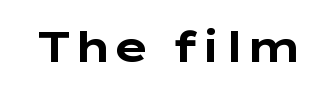
The image shows 43 px bold, wide sans-serif type, upright; set normal letter spacing, not underlined; low stroke contrast and a medium x-height.
